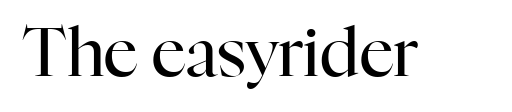
The rendering uses natural spacing where letterforms have individual widths. These lines are composed in type with serifs. The axis of the letterforms is exactly vertical. This sample uses plain, unmodified letter spacing. On a weight scale, this lands at 450 or below.
